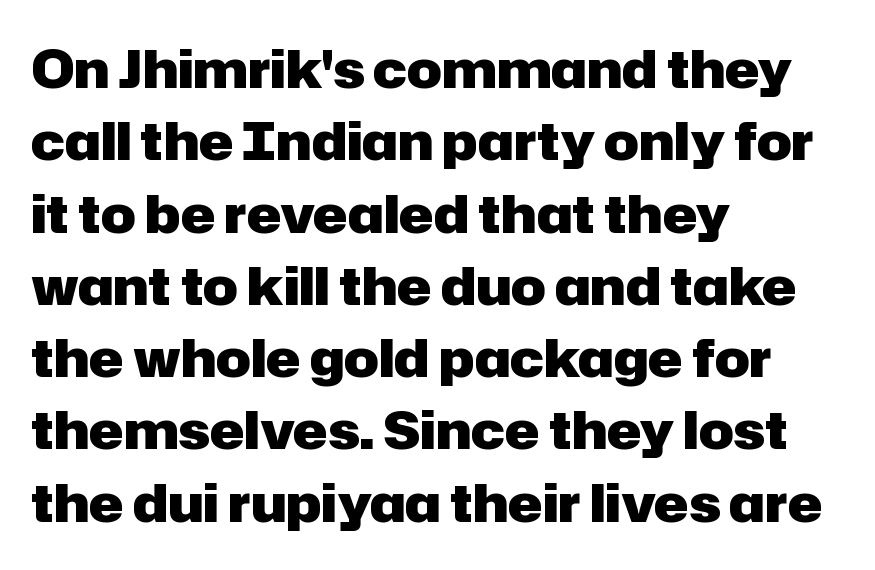
{"serif": "no", "italic": "no", "bold": "yes", "weight": "heavy", "width": "normal", "stroke_contrast": "low", "x_height": "medium", "monospaced": "no", "underline": "no", "align": "left", "line_spacing": "normal", "line_spacing_ratio": 1.39, "letter_spacing": "normal", "letter_spacing_em": 0.0, "glyph_px": 52}
